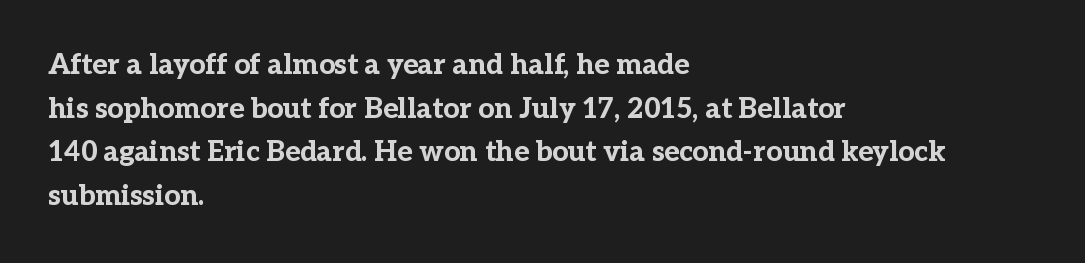
{"serif": "yes", "italic": "no", "bold": "yes", "weight": "bold", "width": "normal", "stroke_contrast": "low", "x_height": "medium", "monospaced": "no", "underline": "no", "align": "left", "line_spacing": "normal", "line_spacing_ratio": 1.56, "letter_spacing": "normal", "letter_spacing_em": 0.0, "glyph_px": 28}
